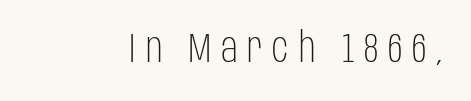
The image shows 42 px light, condensed sans-serif type, upright; set unusually wide letter spacing (+0.23 em), not underlined; low stroke contrast and a large x-height.
